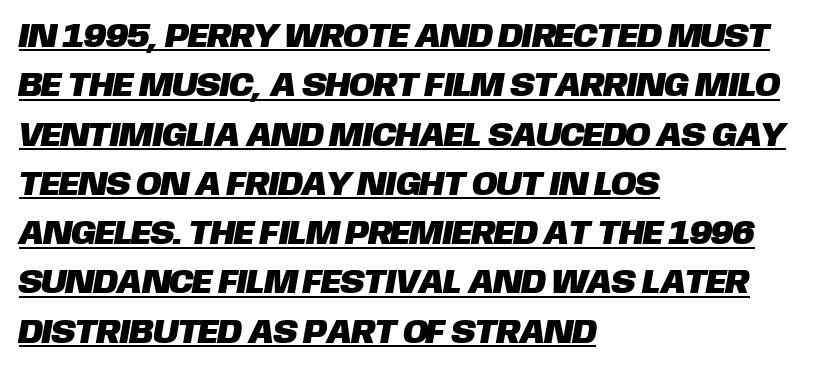
Q: Is the typeface a serif or a sans-serif typeface? A: Sans-serif.
Q: Is the text underlined? A: Yes.
Q: How is the paragraph aligned? A: Left-aligned.
Q: Is the spacing between letters normal or unusually wide? A: Normal.
Q: Is the spacing between lines tight, normal or loose? A: Normal.
Q: Width (condensed, normal, or wide)? A: Normal.
Q: Stroke contrast? A: Low.
Q: x-height? A: Large.
Q: Monospaced? A: No.
